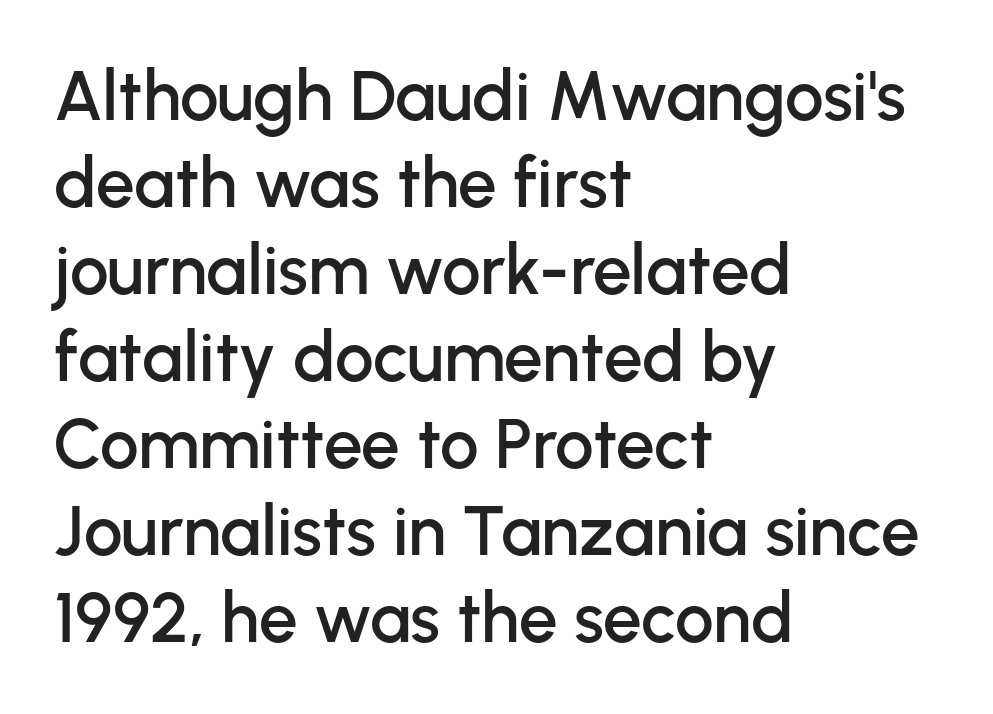
The tracking reads as untouched default to a designer's eye. This sample uses a sans-serif face. Regarding leading, the lines here are spaced in the standard way. Ordinary non-slanted type is in use.
